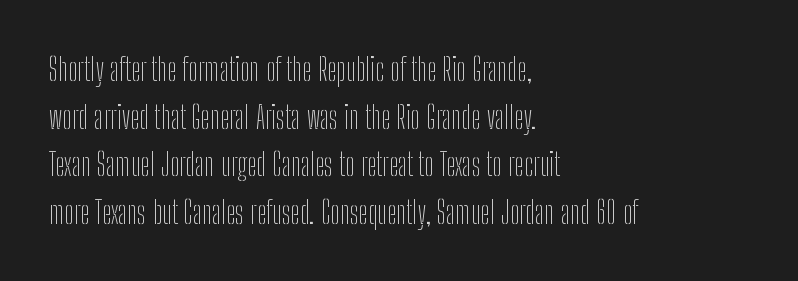
{"serif": "no", "italic": "no", "bold": "no", "weight": "thin", "width": "condensed", "stroke_contrast": "low", "x_height": "medium", "monospaced": "no", "underline": "no", "align": "left", "line_spacing": "normal", "line_spacing_ratio": 1.49, "letter_spacing": "normal", "letter_spacing_em": 0.0, "glyph_px": 32}
